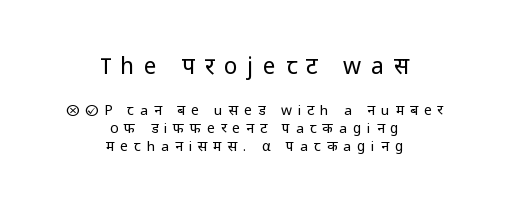
{"italic": "no", "bold": "no", "underline": "no", "align": "center", "line_spacing": "normal", "line_spacing_ratio": 1.31, "letter_spacing": "wide", "letter_spacing_em": 0.42, "larger_block": "first", "size_ratio": 1.64, "glyph_px": 23}
